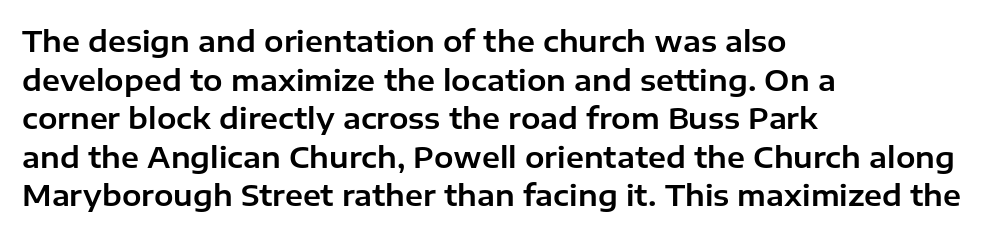
{"serif": "no", "italic": "no", "width": "normal", "stroke_contrast": "low", "x_height": "medium", "monospaced": "no", "underline": "no", "align": "left", "line_spacing": "normal", "line_spacing_ratio": 1.33, "letter_spacing": "normal", "letter_spacing_em": 0.0, "glyph_px": 29}
